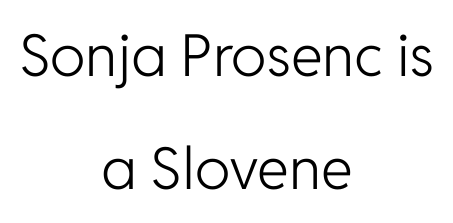
{"serif": "no", "italic": "no", "bold": "no", "weight": "light", "width": "normal", "stroke_contrast": "low", "x_height": "medium", "monospaced": "no", "underline": "no", "align": "center", "line_spacing": "loose", "line_spacing_ratio": 1.94, "letter_spacing": "normal", "letter_spacing_em": 0.0, "glyph_px": 58}
